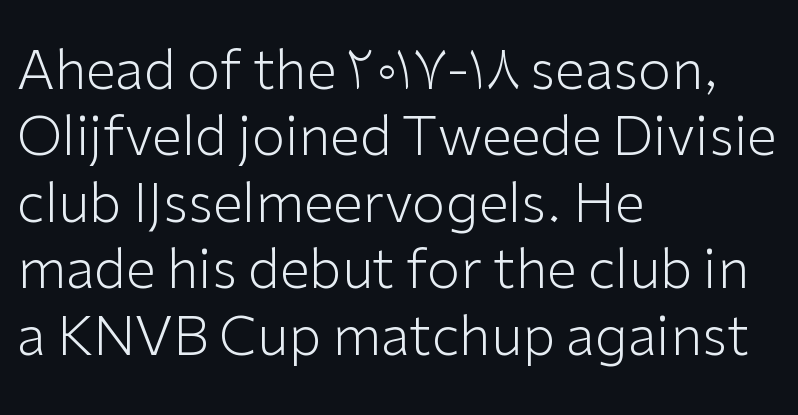
Reading down the block, your eye returns to a fixed left position each line. Descenders are the only things crossing below the line. The passage shown has conventional tracking throughout. Think of a printed novel: that variable character pitch is what you see here. The rendering shows plain stroke endings on the letterforms — a sans-serif design.
